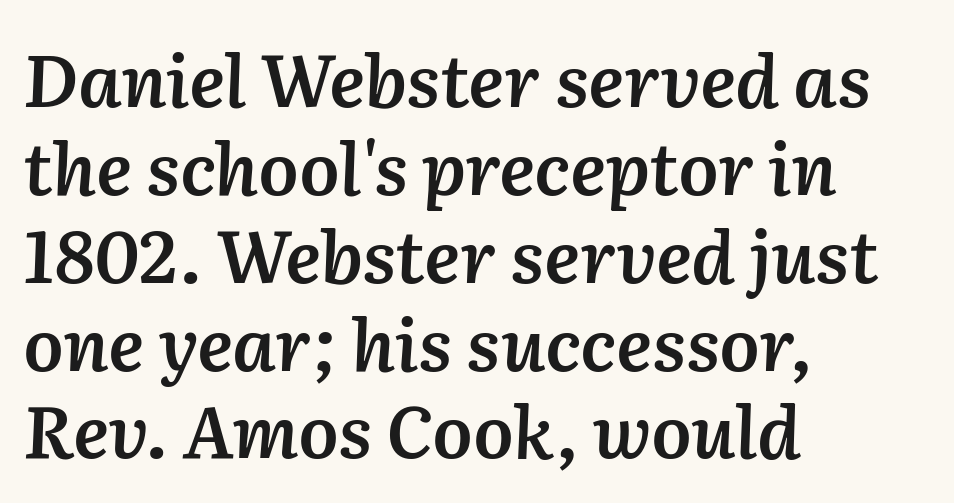
The gap between lines stays unmarked. You could call the tracking neutral — neither tight nor loose. Stems and bowls a touch heavier than normal — semibold. The specimen reads as italic at a glance.
